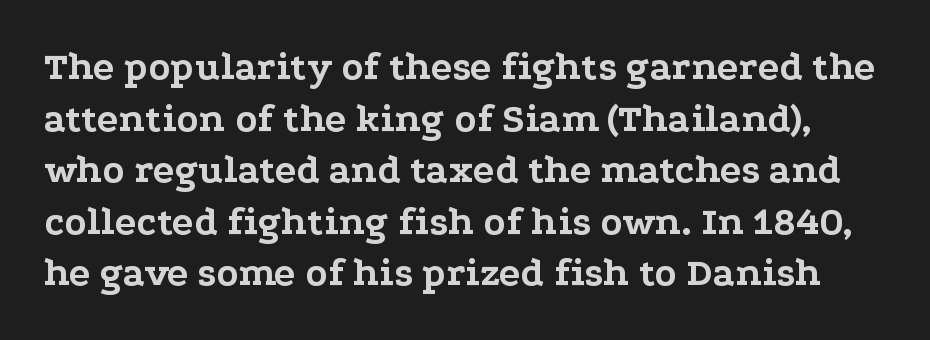
A typesetter would call this zero additional tracking. Underlining? Definitely not there. Successive baselines arrive at the customary interval. This is heavy type, rendered in bold. This sample uses a serif face.
